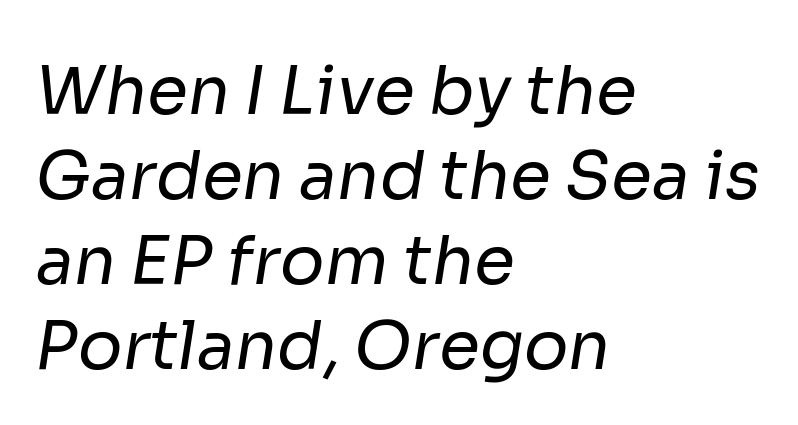
The image shows 66 px regular-weight sans-serif type; set left-aligned, normal line spacing (1.29x), normal letter spacing, not underlined; low stroke contrast and a medium x-height.
